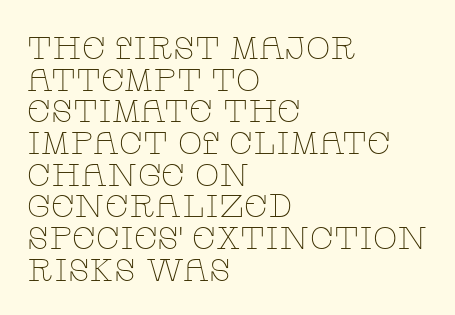
Successive baselines arrive quickly, one right under another. Compared with a typical body face, this is equally light or lighter still. Designer's note — italics off, roman on. A bare baseline throughout the passage.
